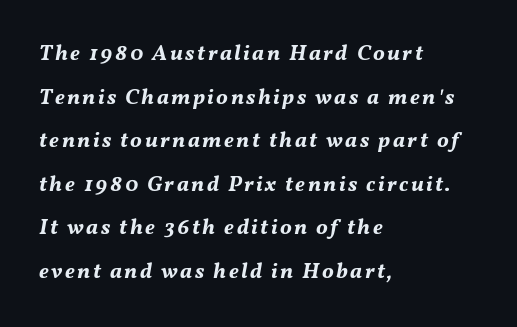
Which margin do the lines hug? The left one — the right edge is uneven. In terms of posture, this sample is oblique. Glance below the letters and you will spot only blank space. Does the weight exceed regular? Yes, all the way to bold. Does the leading feel generous? Absolutely, it's lavish.
